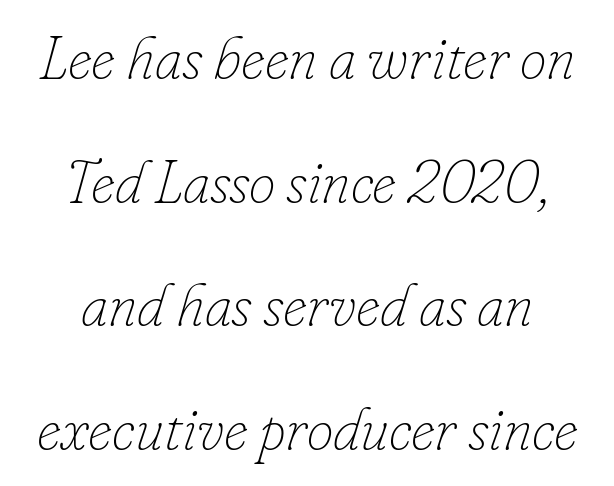
{"italic": "yes", "lean": "right", "slant_degrees": 16, "bold": "no", "weight": "thin", "width": "normal", "stroke_contrast": "low", "x_height": "small", "monospaced": "no", "underline": "no", "align": "center", "line_spacing": "loose", "line_spacing_ratio": 2.06, "letter_spacing": "normal", "letter_spacing_em": 0.0, "glyph_px": 60}
